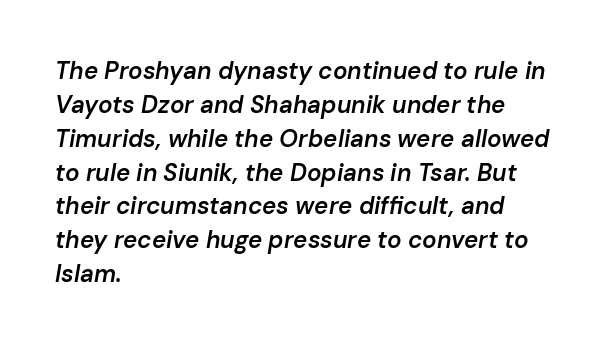
Q: Is the text bold? A: Semi-bold.
Q: Is the text italic (slanted)? A: Yes, it leans right by about 10 degrees.
Q: Is the text underlined? A: No.
Q: How is the paragraph aligned? A: Left-aligned.
Q: Is the spacing between letters normal or unusually wide? A: Normal.
Q: Is the spacing between lines tight, normal or loose? A: Normal.
